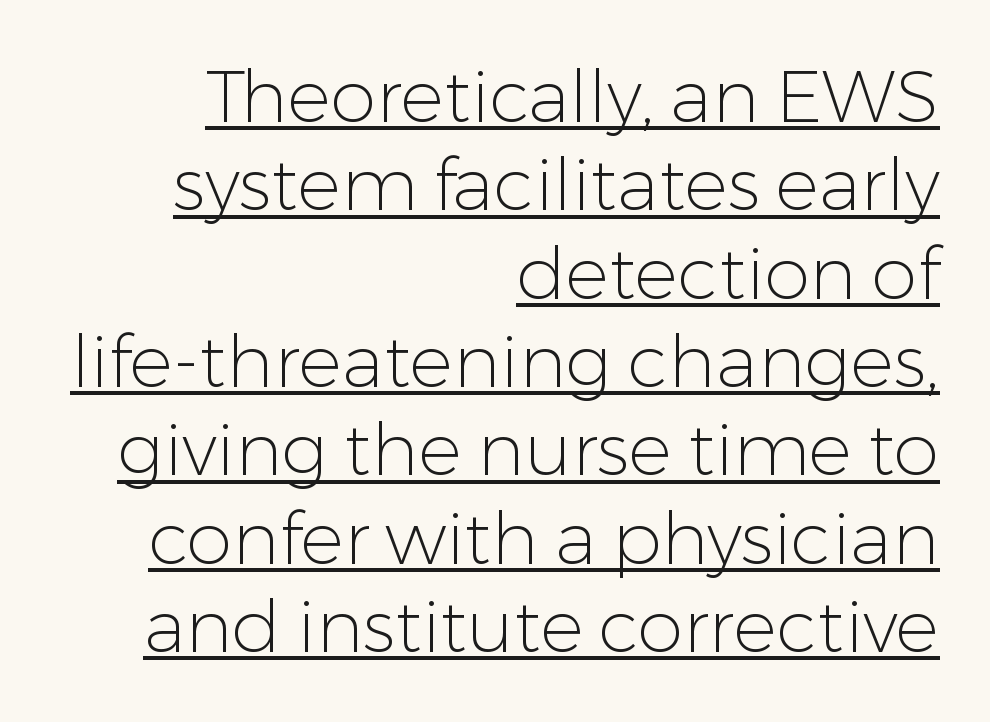
The image shows 73 px light sans-serif type, upright; set right-aligned, line spacing 1.21x, normal letter spacing, underlined; low stroke contrast and a medium x-height.
